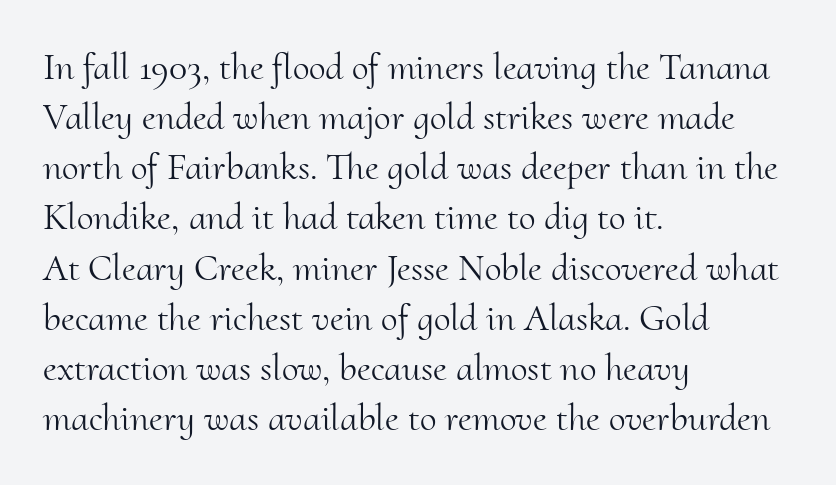
On a weight scale, this lands at 450 or below. No italicization has been applied; the sample stays upright. Short note: letters normally spaced. The rendering anchors every line to the left-hand side. A typesetter would call this proportional, since set widths differ per character.
